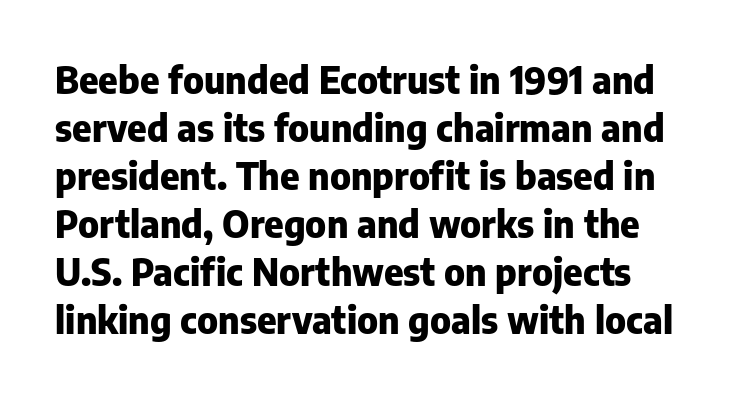
{"serif": "no", "italic": "no", "bold": "yes", "weight": "heavy", "width": "normal", "stroke_contrast": "low", "x_height": "medium", "monospaced": "no", "underline": "no", "line_spacing": "normal", "line_spacing_ratio": 1.3, "letter_spacing": "normal", "letter_spacing_em": 0.0, "glyph_px": 37}
